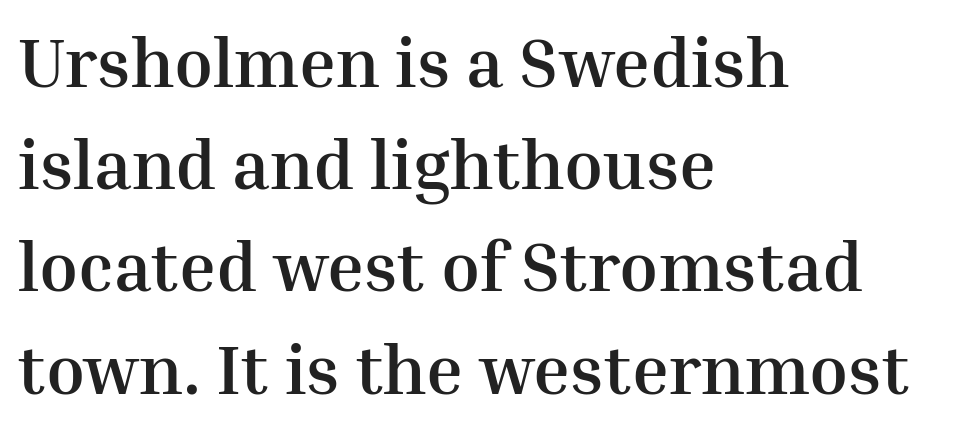
Q: Is the text bold? A: Yes.
Q: Is the text italic (slanted)? A: No, it is upright.
Q: Is the typeface a serif or a sans-serif typeface? A: Serif.
Q: Is the text underlined? A: No.
Q: How is the paragraph aligned? A: Left-aligned.
Q: Is the spacing between letters normal or unusually wide? A: Normal.
Q: Is the spacing between lines tight, normal or loose? A: Normal.
Q: Width (condensed, normal, or wide)? A: Normal.
Q: Stroke contrast? A: Medium.
Q: x-height? A: Medium.
Q: Monospaced? A: No.
